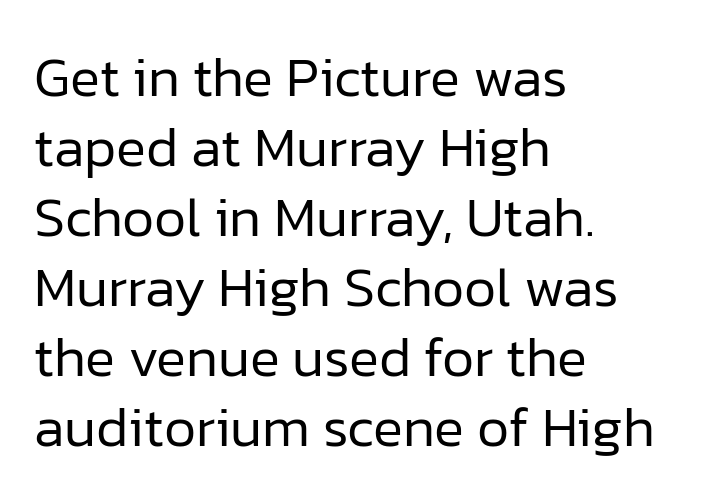
A typesetter would call this proportional, since set widths differ per character. A normal amount of white space separates one row of letters from the next. The glyphs are unaccompanied by any horizontal stroke below them. The font is comparable to plain body text, perhaps lighter. The letters carry no serifs — their stems end cleanly without finishing strokes.
